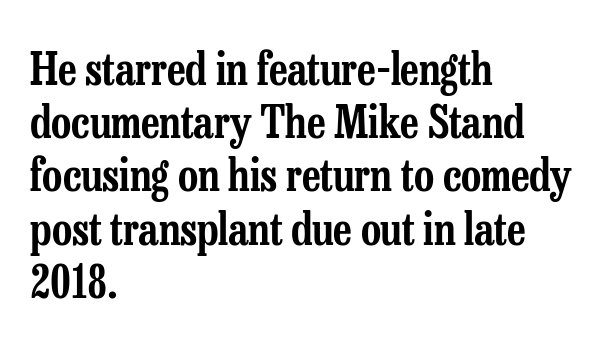
Look at the bottom of the vertical strokes: they flare into serifs here. Each letter keeps its own natural width here, so spacing adapts to shape. A clean baseline with only descenders dipping below it. Does the lettering tilt? It doesn't — this is upright. Caption: standard tracking, unaltered.
